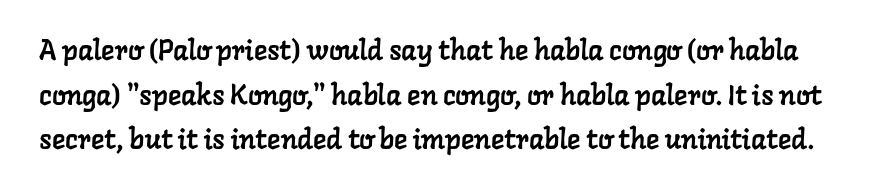
{"serif": "yes", "width": "normal", "stroke_contrast": "low", "x_height": "medium", "monospaced": "no", "underline": "no", "line_spacing": "normal", "line_spacing_ratio": 1.59, "letter_spacing": "normal", "letter_spacing_em": 0.0, "glyph_px": 28}
